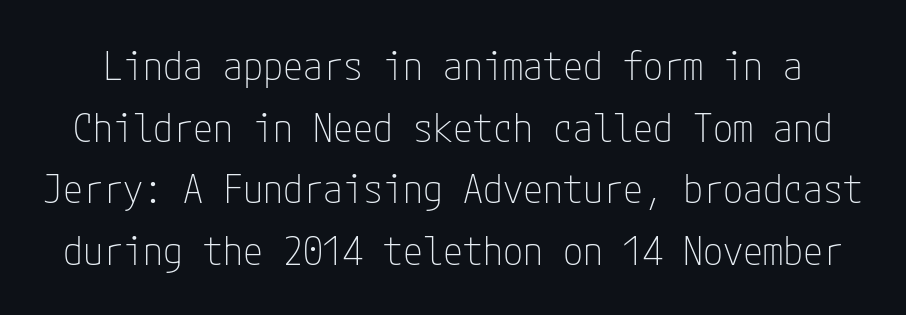
The designer left line spacing at the default. A typesetter would call this zero additional tracking. The lettering holds an erect, upright posture throughout. The strip under each line holds only bare page. The weight tops out at a normal text grade.
